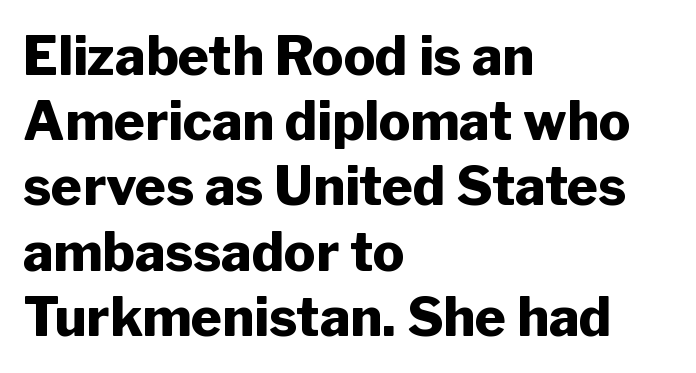
Q: Is the text bold? A: Yes.
Q: Is the text italic (slanted)? A: No, it is upright.
Q: Is the typeface a serif or a sans-serif typeface? A: Sans-serif.
Q: Is the text underlined? A: No.
Q: How is the paragraph aligned? A: Left-aligned.
Q: Is the spacing between letters normal or unusually wide? A: Normal.
Q: Width (condensed, normal, or wide)? A: Normal.
Q: Stroke contrast? A: Low.
Q: x-height? A: Medium.
Q: Monospaced? A: No.
